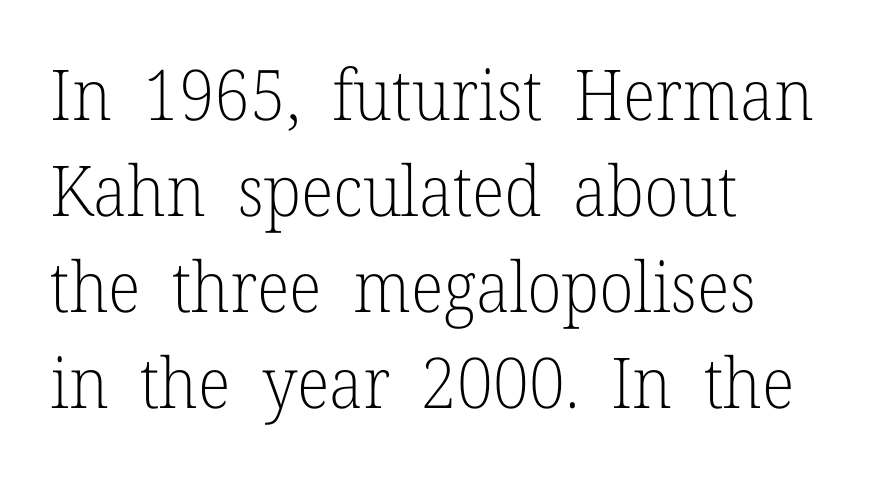
{"serif": "yes", "italic": "no", "bold": "no", "weight": "light", "width": "normal", "stroke_contrast": "low", "x_height": "medium", "monospaced": "no", "underline": "no", "align": "left", "line_spacing": "normal", "line_spacing_ratio": 1.37, "letter_spacing": "normal", "letter_spacing_em": 0.0, "glyph_px": 70}
